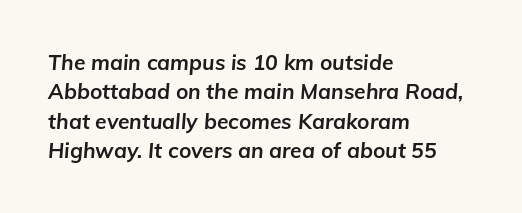
Q: Is the text bold? A: Yes.
Q: Is the text italic (slanted)? A: Yes, it leans right by about 5 degrees.
Q: Is the text underlined? A: No.
Q: How is the paragraph aligned? A: Left-aligned.
Q: Is the spacing between letters normal or unusually wide? A: Normal.
Q: Is the spacing between lines tight, normal or loose? A: Normal.
